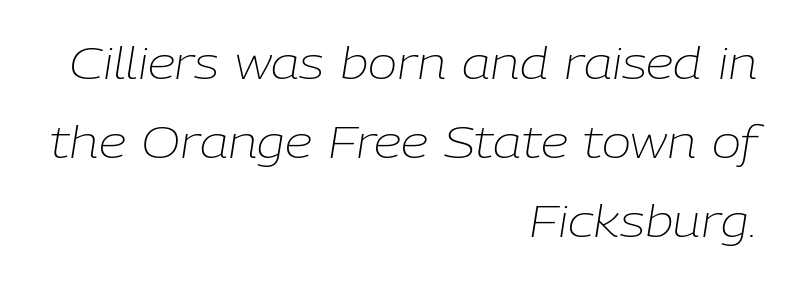
The image shows 44 px light type, italic (leaning right); set right-aligned, line spacing 1.79x, normal letter spacing, not underlined; low stroke contrast and a medium x-height.
